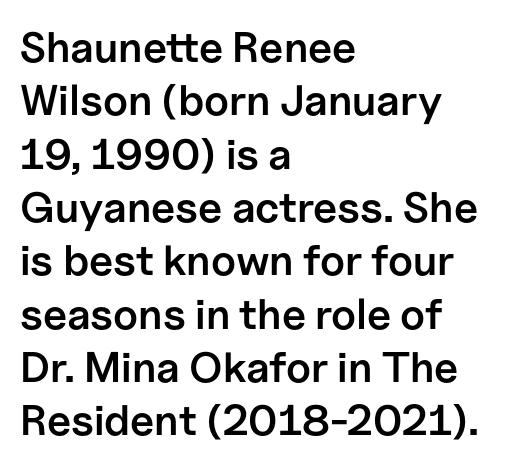
{"serif": "no", "italic": "no", "bold": "semi", "weight": "semibold", "width": "normal", "stroke_contrast": "low", "x_height": "medium", "monospaced": "no", "underline": "no", "align": "left", "line_spacing_ratio": 1.24, "letter_spacing": "normal", "letter_spacing_em": 0.0, "glyph_px": 43}
